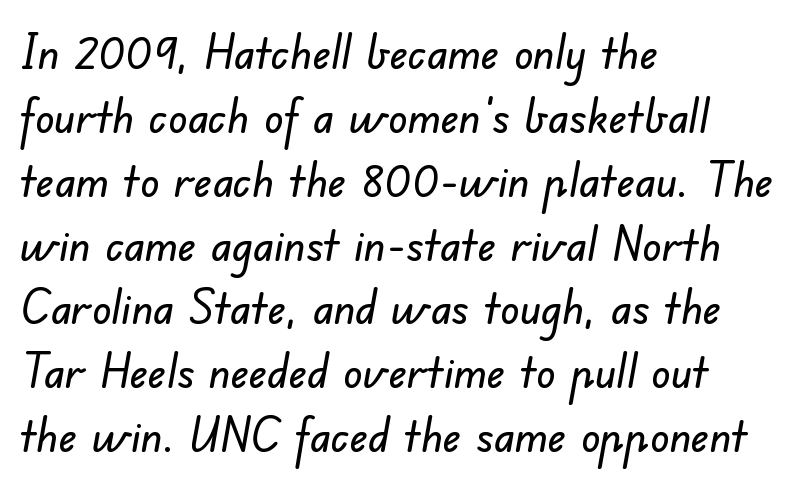
Q: Is the typeface a serif or a sans-serif typeface? A: Sans-serif.
Q: Is the text underlined? A: No.
Q: How is the paragraph aligned? A: Left-aligned.
Q: Is the spacing between letters normal or unusually wide? A: Normal.
Q: Is the spacing between lines tight, normal or loose? A: Normal.
Q: Width (condensed, normal, or wide)? A: Normal.
Q: Stroke contrast? A: Low.
Q: x-height? A: Small.
Q: Monospaced? A: No.
